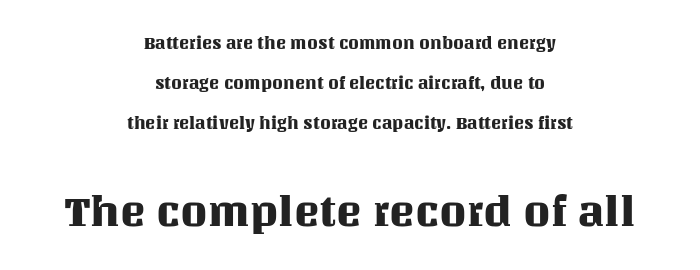
The image shows 43 px text type, upright; set centered, loose line spacing (2.35x), normal letter spacing, not underlined; the second (bottom) block is 2.53x larger; medium stroke contrast and a large x-height.
